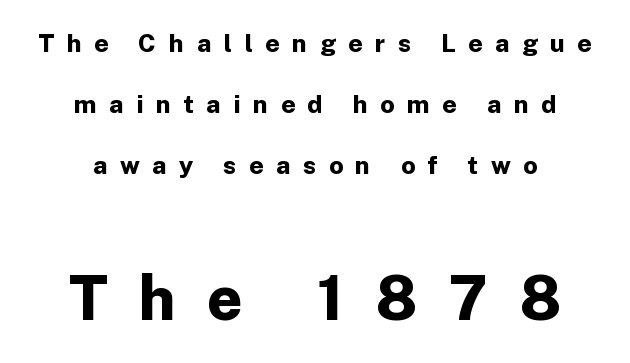
Is this a fixed-width face? No — the glyphs have proportional, varying widths. The passage shown is not underscored anywhere. Character size in the trailing block exceeds that of the leading block. Does the leading feel generous? Absolutely, it's lavish. These lines are composed in type without serifs.
